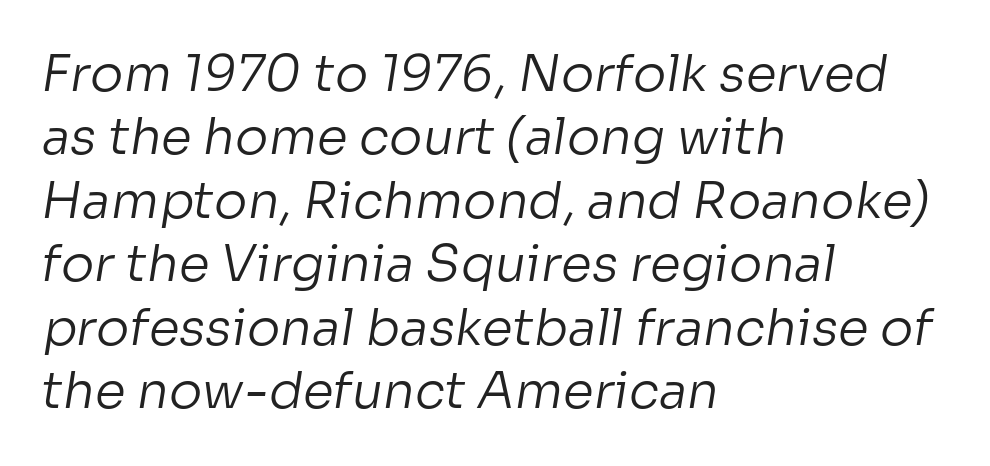
Q: Is the text bold? A: No.
Q: Is the typeface a serif or a sans-serif typeface? A: Sans-serif.
Q: Is the text underlined? A: No.
Q: How is the paragraph aligned? A: Left-aligned.
Q: Is the spacing between letters normal or unusually wide? A: Normal.
Q: Is the spacing between lines tight, normal or loose? A: Normal.
Q: Width (condensed, normal, or wide)? A: Normal.
Q: Stroke contrast? A: Low.
Q: x-height? A: Medium.
Q: Monospaced? A: No.
